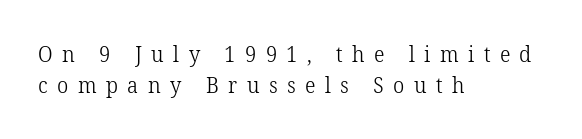
Words float on clear page, feet unadorned. The letterforms stand isolated, each surrounded by extra space. Does the lettering tilt? It doesn't — this is upright. One glance says typical: line gaps are just what's usual. Each stroke keeps to a modest, everyday thickness or less. Left-aligned paragraph, ragged on the right.
